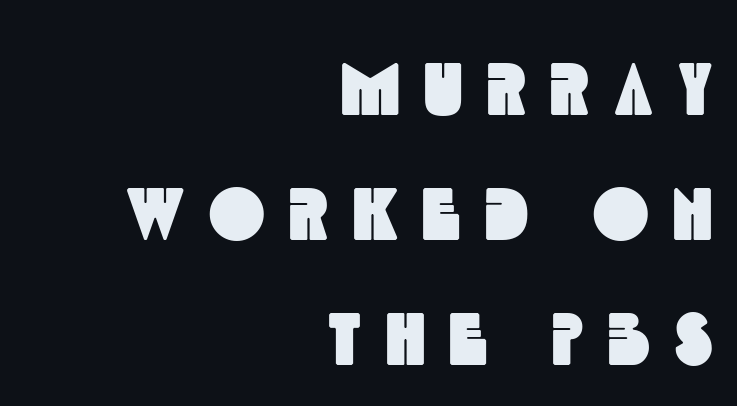
{"serif": "no", "width": "condensed", "x_height": "large", "monospaced": "no", "underline": "no", "align": "right", "line_spacing": "normal", "line_spacing_ratio": 1.67, "letter_spacing": "wide", "letter_spacing_em": 0.33, "glyph_px": 75}
